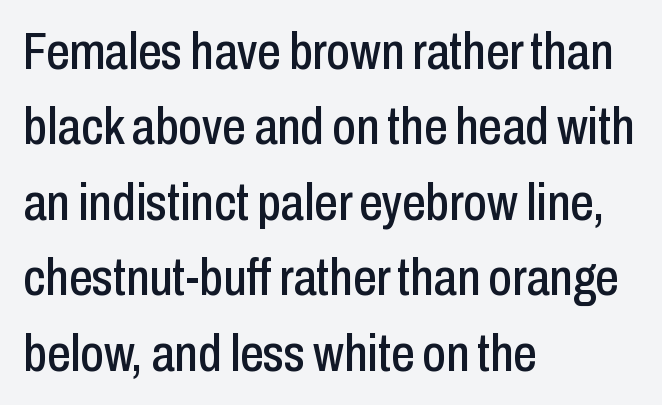
{"serif": "no", "italic": "no", "width": "condensed", "stroke_contrast": "low", "x_height": "medium", "monospaced": "no", "underline": "no", "align": "left", "line_spacing": "normal", "line_spacing_ratio": 1.45, "letter_spacing": "normal", "letter_spacing_em": 0.0, "glyph_px": 52}
